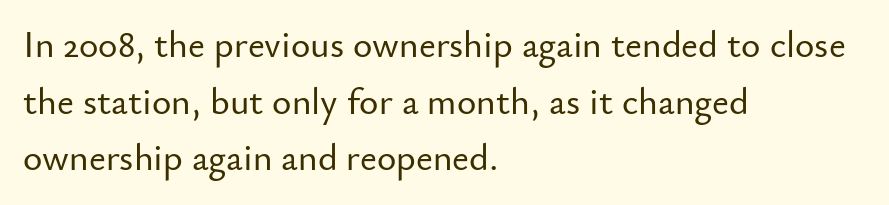
The image shows 37 px sans-serif type, upright; set left-aligned, normal line spacing (1.53x), normal letter spacing, not underlined; low stroke contrast and a small x-height.
